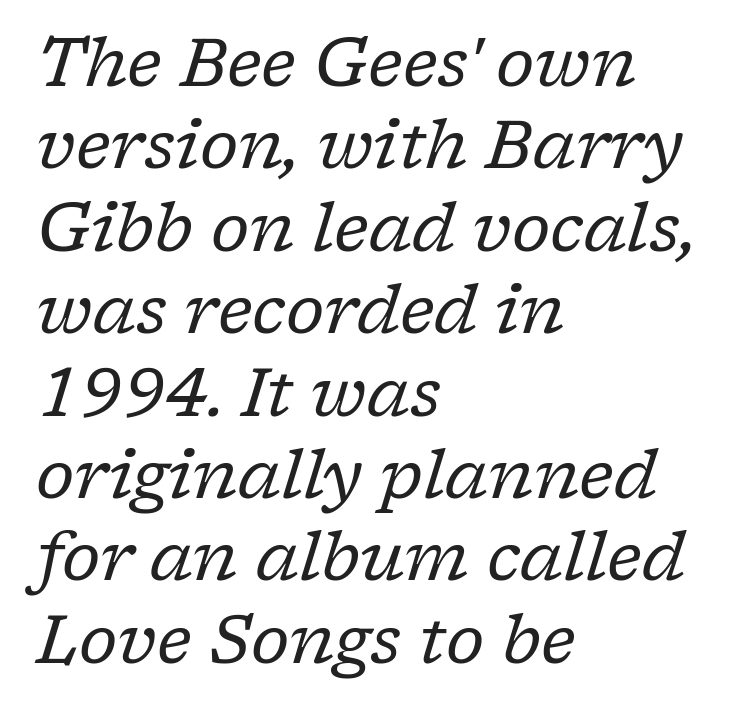
You can tell from the footed stems that serif type was used. Anything drawn beneath the words? Only blank space. This sample is left-justified, so line endings fall wherever the words run out. On a weight scale, this lands at 450 or below. The whole block is typeset with a tilt. You could not count columns in this text — the font is proportionally spaced.
